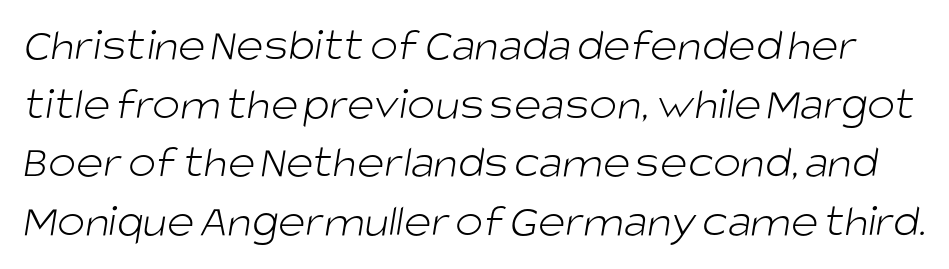
The font sits on the lighter half of the weight spectrum, regular included. No extra tracking has been applied to these lines. The space directly below the letters is spotless. Nope, no serifs anywhere on these letters.
